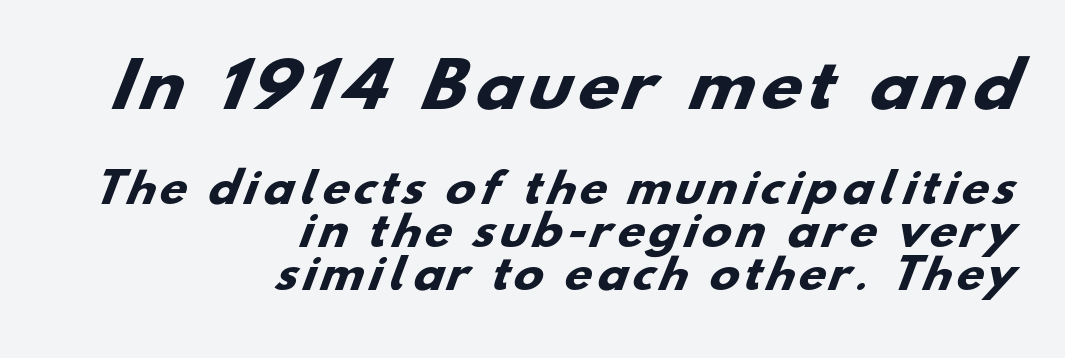
{"serif": "no", "bold": "yes", "weight": "heavy", "width": "wide", "stroke_contrast": "low", "x_height": "small", "monospaced": "no", "underline": "no", "align": "right", "line_spacing": "tight", "line_spacing_ratio": 1.08, "larger_block": "first", "size_ratio": 1.5, "glyph_px": 60}
